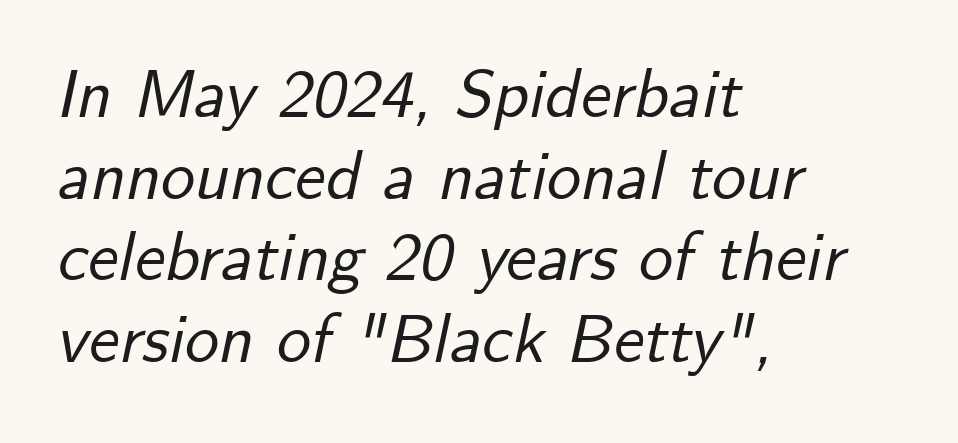
The image shows 68 px text type, italic (leaning right); set left-aligned, line spacing 1.2x, normal letter spacing, not underlined; low stroke contrast and a small x-height.
